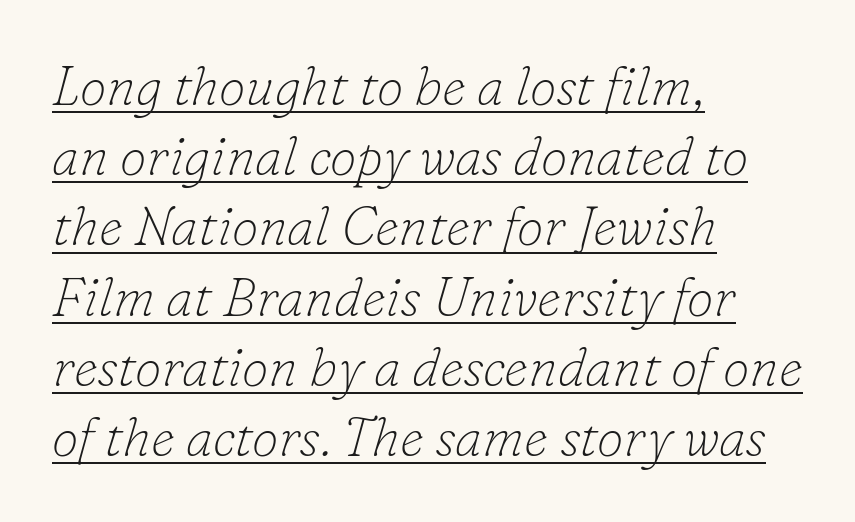
Q: Is the text bold? A: No.
Q: Is the text italic (slanted)? A: Yes, it leans right by about 16 degrees.
Q: Is the typeface a serif or a sans-serif typeface? A: Serif.
Q: Is the text underlined? A: Yes.
Q: How is the paragraph aligned? A: Left-aligned.
Q: Is the spacing between letters normal or unusually wide? A: Normal.
Q: Is the spacing between lines tight, normal or loose? A: Normal.
Q: Width (condensed, normal, or wide)? A: Normal.
Q: Stroke contrast? A: Low.
Q: x-height? A: Small.
Q: Monospaced? A: No.
